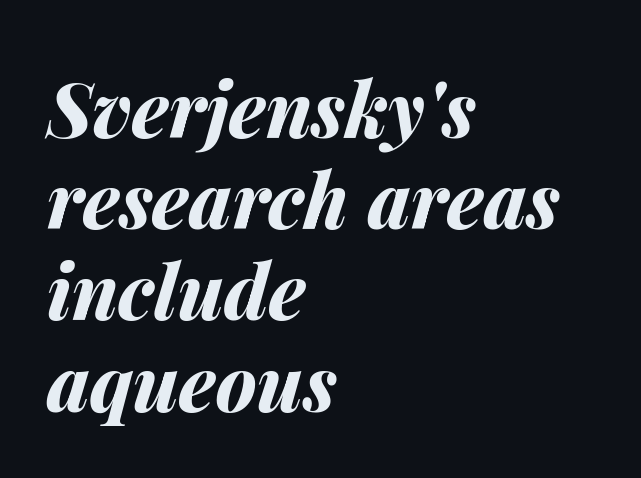
Q: Is the text bold? A: Yes.
Q: Is the text italic (slanted)? A: Yes, it leans right by about 14 degrees.
Q: Is the text underlined? A: No.
Q: How is the paragraph aligned? A: Left-aligned.
Q: Is the spacing between letters normal or unusually wide? A: Normal.
Q: Width (condensed, normal, or wide)? A: Normal.
Q: Stroke contrast? A: Medium.
Q: x-height? A: Medium.
Q: Monospaced? A: No.
